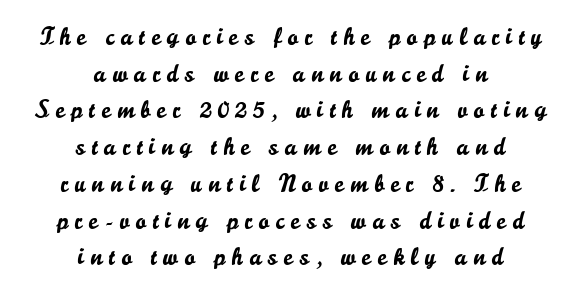
Is the letter spacing exaggerated? Yes — the characters are pushed far apart. One-word summary of the alignment: center. No word sits above an underline. Rows of type keep a routine distance in the vertical direction.
